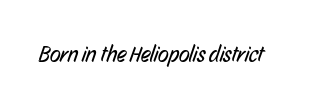
{"bold": "no", "underline": "no", "letter_spacing": "normal", "letter_spacing_em": 0.0, "glyph_px": 22}
